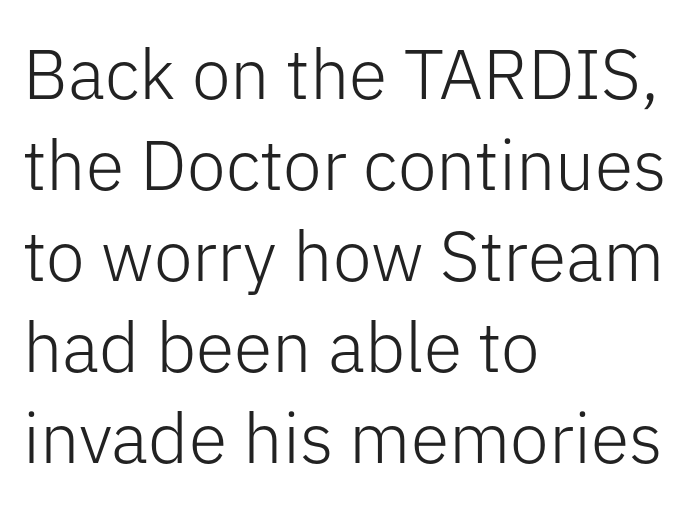
The image shows 70 px light sans-serif type, upright; set left-aligned, normal line spacing (1.3x), normal letter spacing, not underlined; low stroke contrast and a medium x-height.
